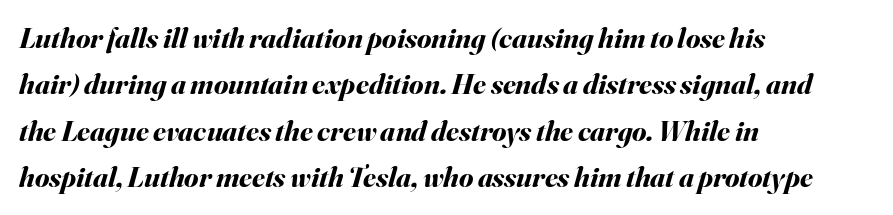
The image shows 29 px bold type, italic (leaning right); set left-aligned, normal line spacing (1.6x), normal letter spacing, not underlined; medium stroke contrast and a small x-height.
